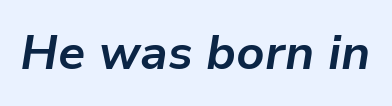
{"italic": "yes", "lean": "right", "slant_degrees": 9, "bold": "yes", "weight": "bold", "width": "normal", "stroke_contrast": "low", "x_height": "medium", "monospaced": "no", "underline": "no", "letter_spacing": "normal", "letter_spacing_em": 0.0, "glyph_px": 48}
